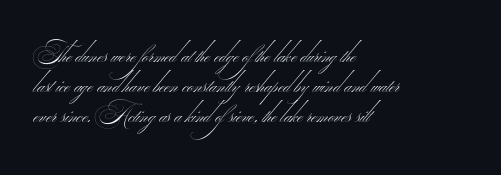
Q: Is the text bold? A: No.
Q: Is the text underlined? A: No.
Q: How is the paragraph aligned? A: Left-aligned.
Q: Is the spacing between letters normal or unusually wide? A: Normal.
Q: Is the spacing between lines tight, normal or loose? A: Normal.
